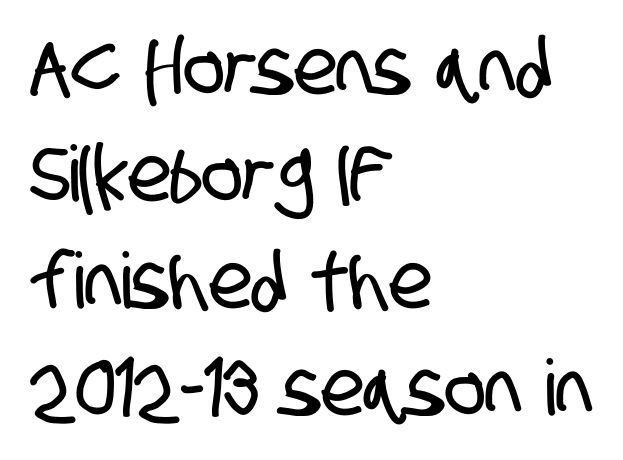
Each line starts at the same left margin while the right side varies. These lines are composed in type without serifs. Character widths vary here, with narrow letters taking less room than wide ones. Quick note: underline off. There is no visible air inserted between adjacent glyphs.
